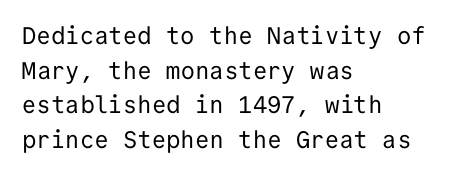
Q: Is the text bold? A: No.
Q: Is the text italic (slanted)? A: No, it is upright.
Q: Is the text underlined? A: No.
Q: How is the paragraph aligned? A: Left-aligned.
Q: Is the spacing between letters normal or unusually wide? A: Normal.
Q: Is the spacing between lines tight, normal or loose? A: Normal.
